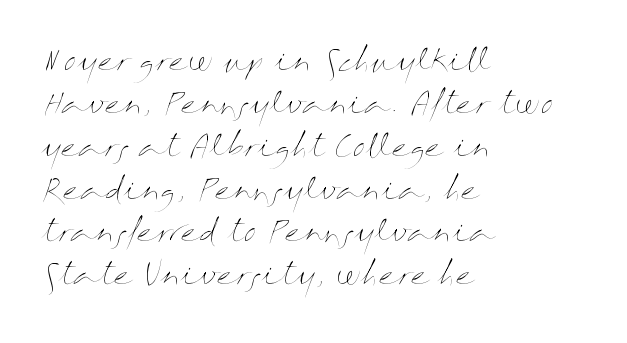
Q: Is the text bold? A: No.
Q: Is the text italic (slanted)? A: Yes.
Q: Is the text underlined? A: No.
Q: How is the paragraph aligned? A: Left-aligned.
Q: Is the spacing between letters normal or unusually wide? A: Normal.
Q: Is the spacing between lines tight, normal or loose? A: Normal.
Q: Width (condensed, normal, or wide)? A: Wide.
Q: Stroke contrast? A: Medium.
Q: x-height? A: Medium.
Q: Monospaced? A: No.
